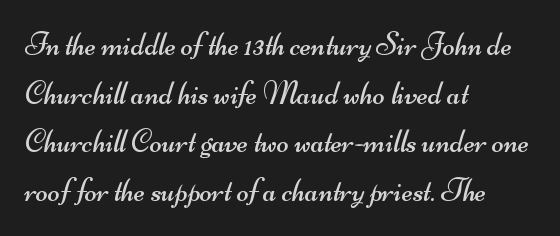
{"serif": "no", "bold": "no", "weight": "regular", "width": "wide", "stroke_contrast": "medium", "x_height": "small", "monospaced": "no", "underline": "no", "align": "left", "line_spacing": "normal", "line_spacing_ratio": 1.52, "letter_spacing": "normal", "letter_spacing_em": 0.0, "glyph_px": 32}
